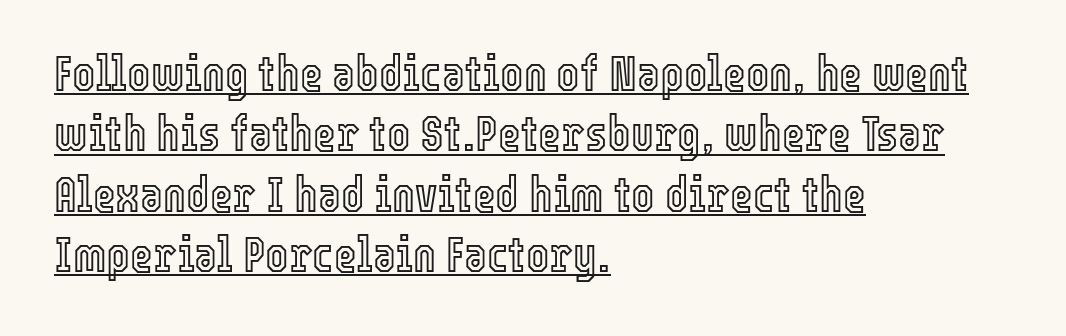
Spacing verdict: proportional, widths tailored to each character. The lettering is marked with a stroke running underneath it. The axis of the letterforms is exactly vertical. Compared with typical body copy, the letter spacing here is the same. Line starts are locked; line ends wander.
